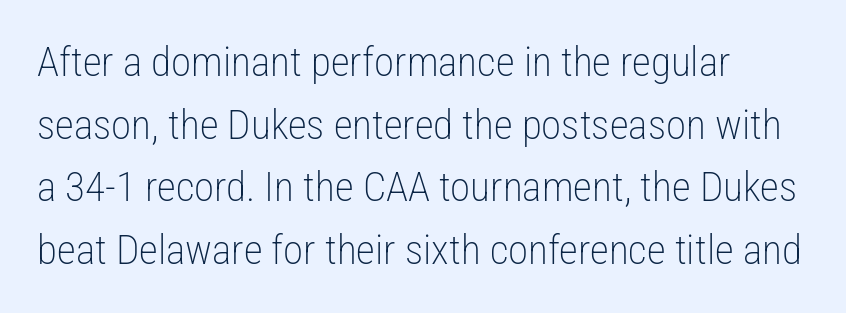
{"serif": "no", "italic": "no", "bold": "no", "weight": "light", "width": "condensed", "stroke_contrast": "low", "x_height": "medium", "monospaced": "no", "underline": "no", "align": "left", "line_spacing": "normal", "line_spacing_ratio": 1.53, "letter_spacing": "normal", "letter_spacing_em": 0.0, "glyph_px": 41}
